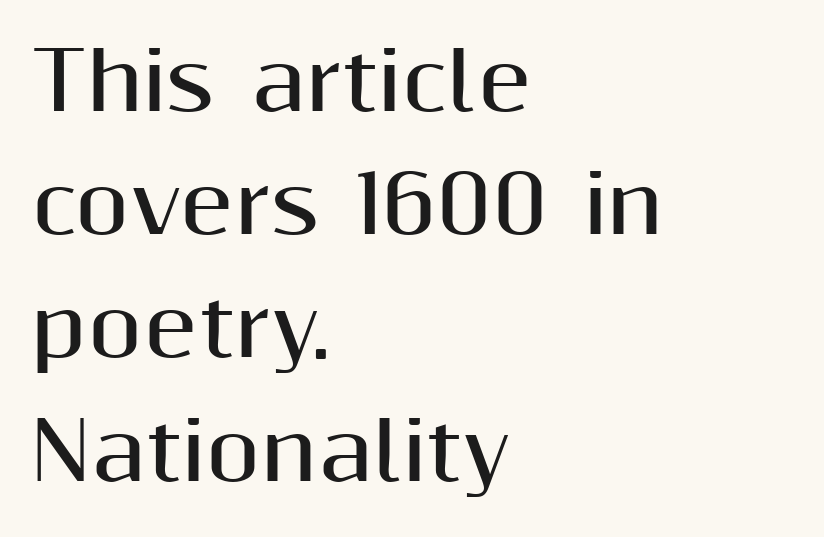
The image shows 79 px bold sans-serif type, upright; set left-aligned, normal line spacing (1.56x), normal letter spacing, not underlined; medium stroke contrast and a medium x-height.
